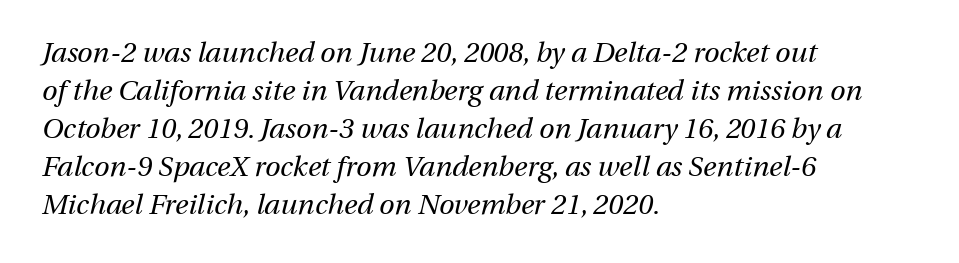
Q: Is the text bold? A: No.
Q: Is the text italic (slanted)? A: Yes, it leans right by about 13 degrees.
Q: Is the text underlined? A: No.
Q: How is the paragraph aligned? A: Left-aligned.
Q: Is the spacing between letters normal or unusually wide? A: Normal.
Q: Is the spacing between lines tight, normal or loose? A: Normal.
Q: Width (condensed, normal, or wide)? A: Normal.
Q: Stroke contrast? A: Medium.
Q: x-height? A: Medium.
Q: Monospaced? A: No.
